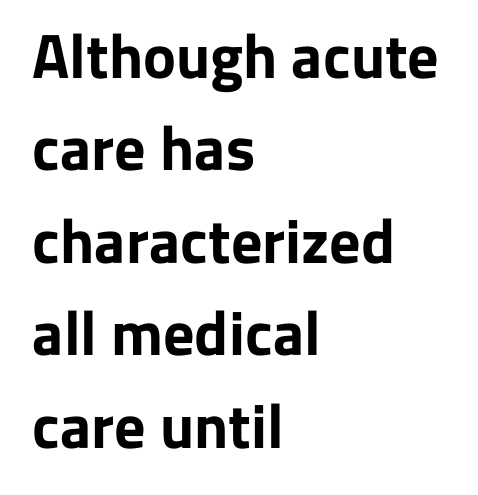
Posture: straight, roman, zero tilt. To sum up the face: it is a sans, with no serifs. Proportional: the letters do not fall into vertical columns. Line starts are locked; line ends wander.
